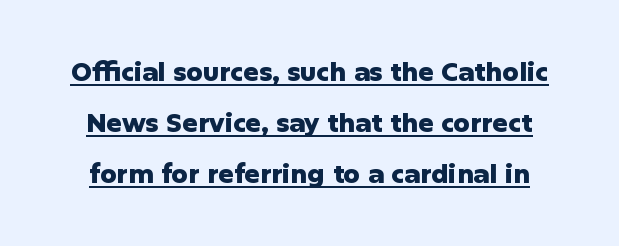
How would I describe the line gaps? Wide and relaxed. This rendering features underlined lettering. Is the letter spacing exaggerated? No — it looks like the ordinary default. Unlike italic type, these characters show no tilt at all. A dark, heavy texture on the line: the type is bold.
